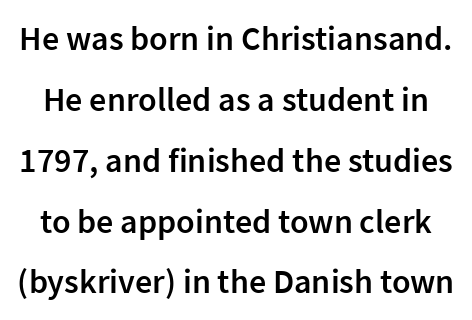
The image shows 34 px semibold sans-serif type, upright; set line spacing 1.79x, normal letter spacing, not underlined; low stroke contrast and a medium x-height.
